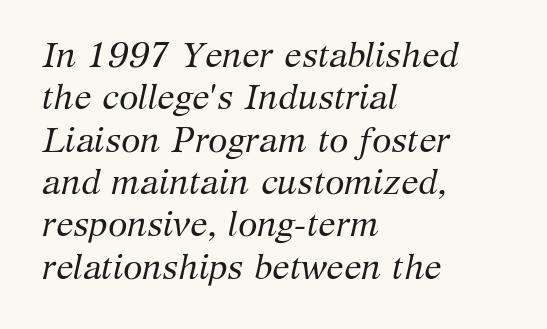
The image shows 35 px regular-weight serif type, italic (leaning right); set left-aligned, line spacing 1.21x, normal letter spacing, not underlined; medium stroke contrast and a medium x-height.
